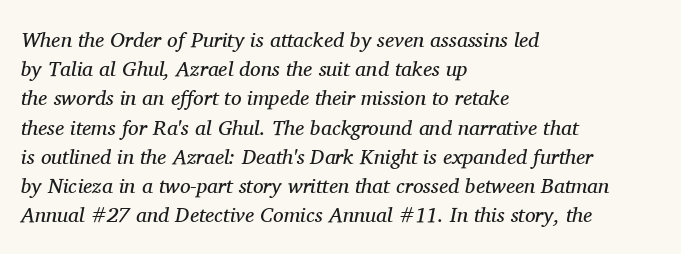
Q: Is the text bold? A: No.
Q: Is the text italic (slanted)? A: Yes, it leans right by about 11 degrees.
Q: Is the text underlined? A: No.
Q: How is the paragraph aligned? A: Left-aligned.
Q: Is the spacing between letters normal or unusually wide? A: Normal.
Q: Is the spacing between lines tight, normal or loose? A: Normal.
